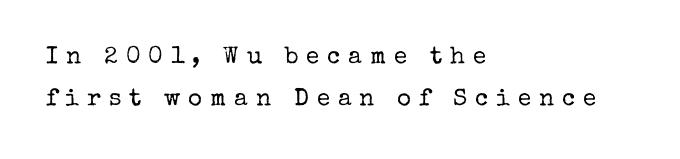
The image shows 24 px text type, upright; set left-aligned, line spacing 1.73x, unusually wide letter spacing (+0.33 em), not underlined.
